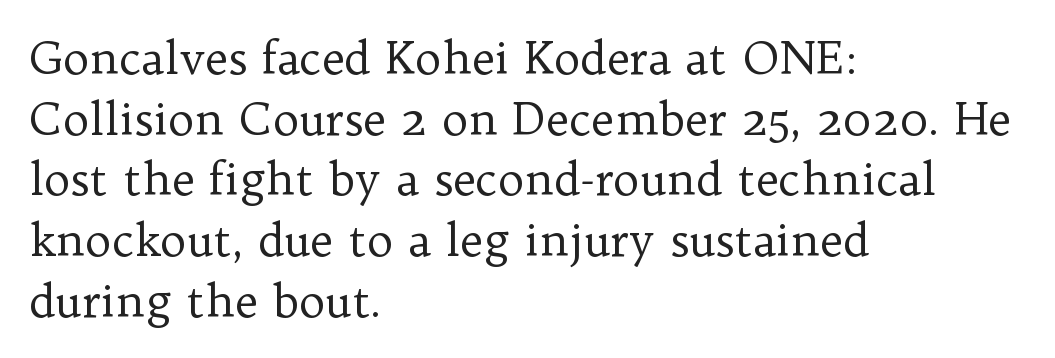
The image shows 45 px regular-weight serif type, upright; set left-aligned, normal line spacing (1.35x), normal letter spacing, not underlined; low stroke contrast and a medium x-height.
